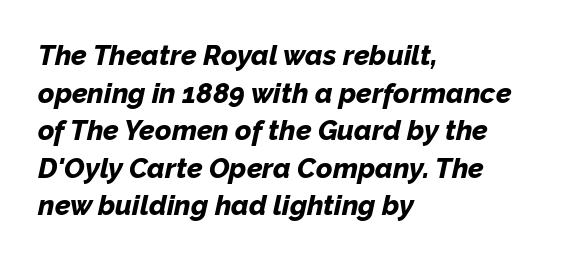
The letters sit at their default tracking, neither squeezed nor spread. Note the varied advance widths — an 'i' is clearly narrower than an 'm'. Descender tails drop into unmarked territory. The specimen reads as italic at a glance.
